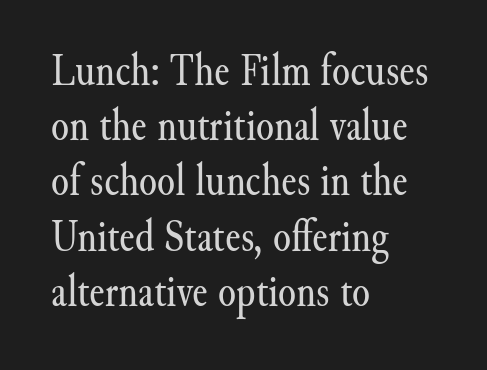
{"serif": "yes", "italic": "no", "bold": "no", "weight": "regular", "width": "normal", "stroke_contrast": "medium", "x_height": "small", "monospaced": "no", "underline": "no", "align": "left", "line_spacing_ratio": 1.2, "letter_spacing": "normal", "letter_spacing_em": 0.0, "glyph_px": 46}
